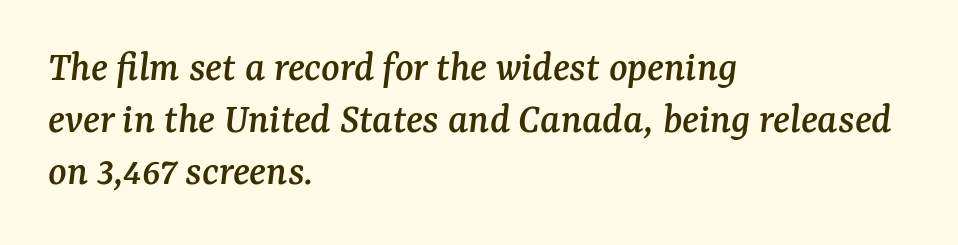
The image shows 43 px serif type, italic (leaning right); set left-aligned, line spacing 1.21x, normal letter spacing, not underlined; medium stroke contrast and a medium x-height.
